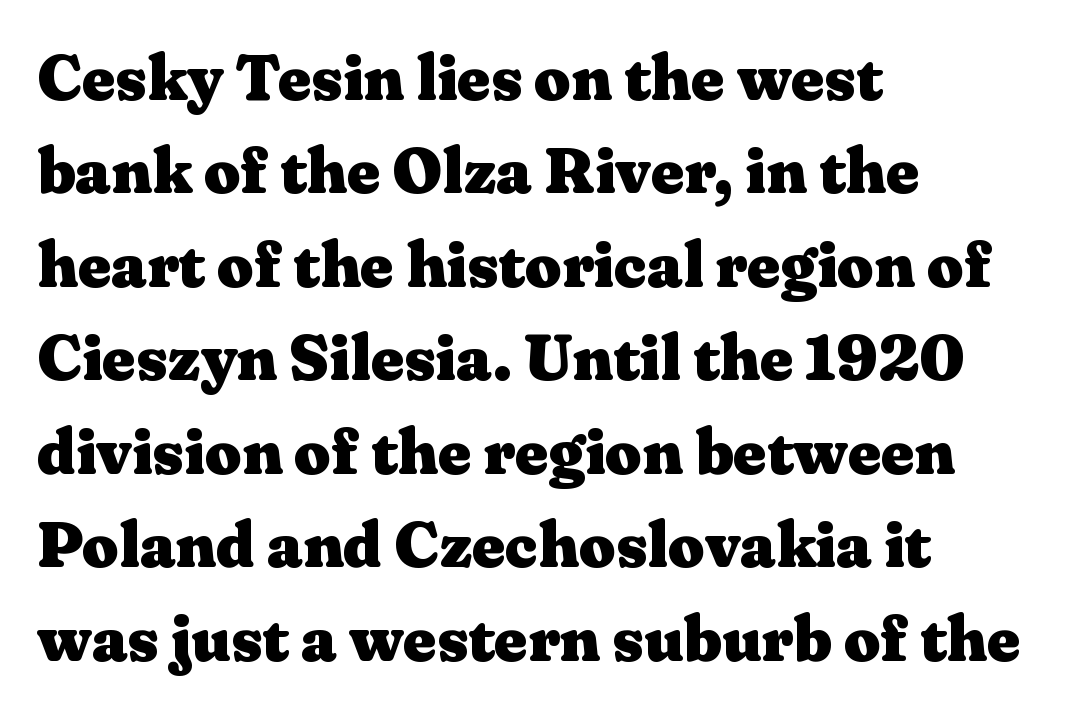
{"serif": "yes", "italic": "no", "bold": "yes", "weight": "heavy", "width": "wide", "stroke_contrast": "medium", "x_height": "medium", "monospaced": "no", "underline": "no", "align": "left", "line_spacing": "normal", "line_spacing_ratio": 1.46, "letter_spacing": "normal", "letter_spacing_em": 0.0, "glyph_px": 64}
